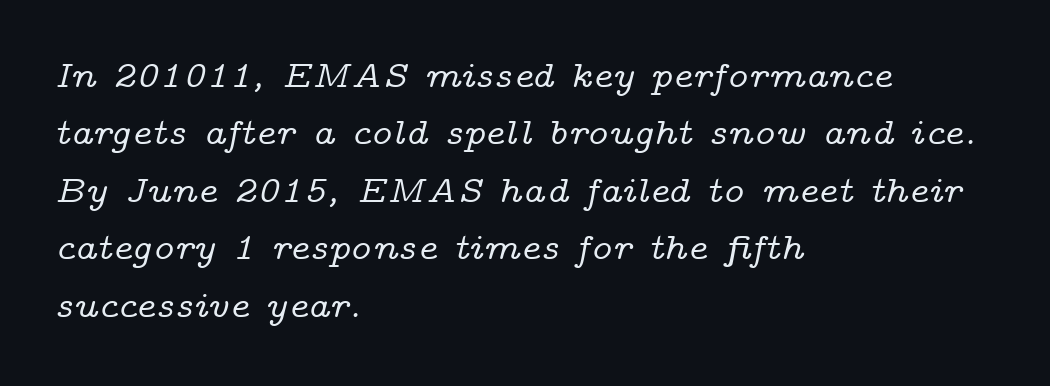
{"serif": "yes", "italic": "yes", "lean": "right", "slant_degrees": 14, "width": "wide", "stroke_contrast": "low", "x_height": "medium", "monospaced": "no", "underline": "no", "align": "left", "line_spacing": "normal", "line_spacing_ratio": 1.51, "letter_spacing": "normal", "letter_spacing_em": 0.0, "glyph_px": 38}
